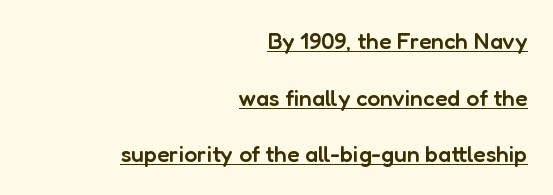
Is there an underline? Yes — a line sits under the letters. The tracking reads as untouched default to a designer's eye. Ordinary non-slanted type is in use. The rendering anchors every line to the right-hand side.
